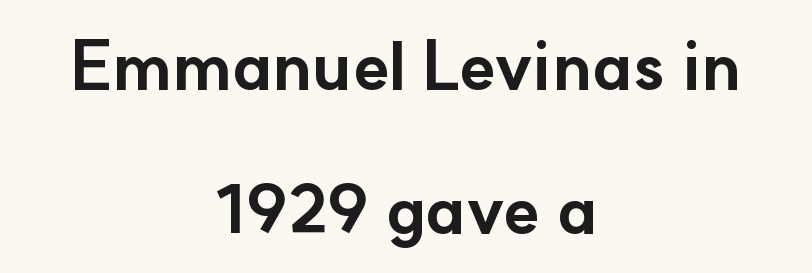
{"serif": "no", "italic": "no", "bold": "yes", "weight": "bold", "width": "normal", "stroke_contrast": "low", "x_height": "small", "monospaced": "no", "underline": "no", "align": "center", "line_spacing": "loose", "line_spacing_ratio": 2.12, "letter_spacing": "normal", "letter_spacing_em": 0.0, "glyph_px": 68}
